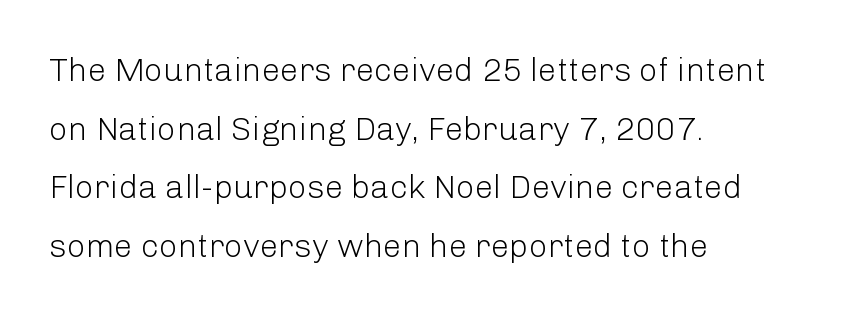
Q: Is the text bold? A: No.
Q: Is the text italic (slanted)? A: No, it is upright.
Q: Is the typeface a serif or a sans-serif typeface? A: Sans-serif.
Q: Is the text underlined? A: No.
Q: How is the paragraph aligned? A: Left-aligned.
Q: Is the spacing between letters normal or unusually wide? A: Normal.
Q: Width (condensed, normal, or wide)? A: Normal.
Q: Stroke contrast? A: Low.
Q: x-height? A: Medium.
Q: Monospaced? A: No.
